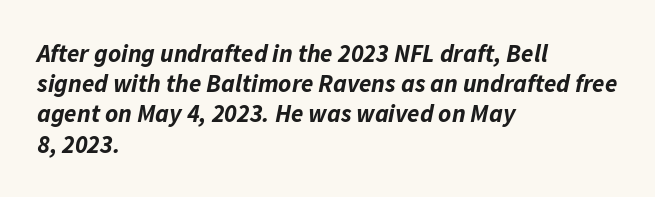
{"italic": "yes", "lean": "right", "slant_degrees": 11, "bold": "yes", "underline": "no", "align": "left", "line_spacing_ratio": 1.21, "letter_spacing": "normal", "letter_spacing_em": 0.0, "glyph_px": 25}
